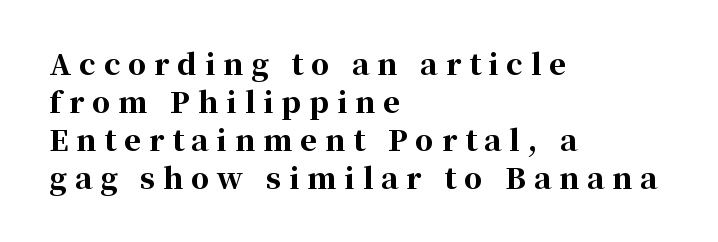
{"serif": "yes", "italic": "no", "bold": "yes", "weight": "bold", "width": "normal", "stroke_contrast": "high", "x_height": "medium", "monospaced": "no", "underline": "no", "align": "left", "line_spacing": "normal", "line_spacing_ratio": 1.31, "letter_spacing": "wide", "letter_spacing_em": 0.27, "glyph_px": 29}
